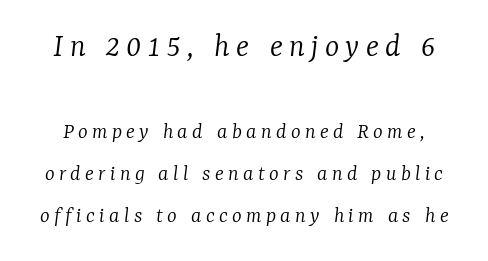
{"serif": "yes", "italic": "yes", "lean": "right", "slant_degrees": 7, "bold": "no", "weight": "light", "width": "normal", "stroke_contrast": "low", "x_height": "medium", "monospaced": "no", "underline": "no", "line_spacing_ratio": 1.84, "larger_block": "first", "size_ratio": 1.48, "glyph_px": 34}
